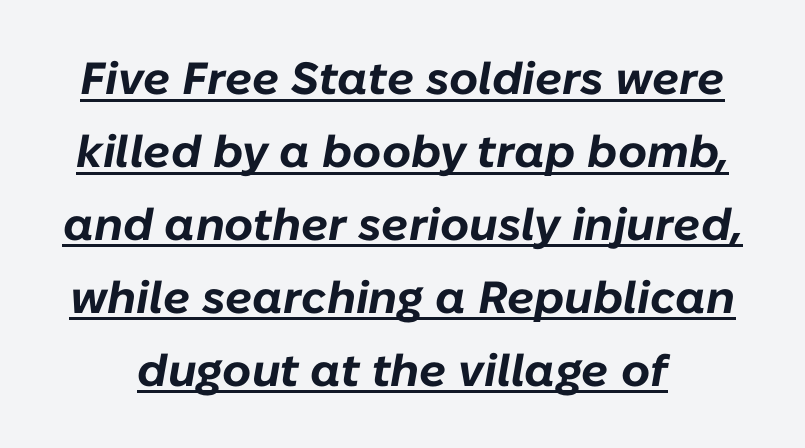
Q: Is the text bold? A: Yes.
Q: Is the text italic (slanted)? A: Yes, it leans right by about 10 degrees.
Q: Is the text underlined? A: Yes.
Q: Is the spacing between letters normal or unusually wide? A: Normal.
Q: Is the spacing between lines tight, normal or loose? A: Normal.
Q: Width (condensed, normal, or wide)? A: Normal.
Q: Stroke contrast? A: Low.
Q: x-height? A: Medium.
Q: Monospaced? A: No.
